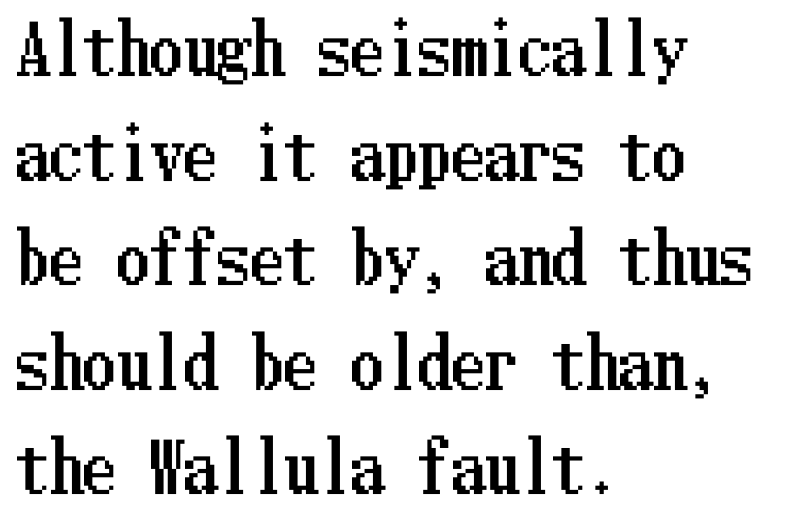
{"italic": "no", "width": "condensed", "stroke_contrast": "low", "x_height": "medium", "underline": "no", "align": "left", "line_spacing": "normal", "line_spacing_ratio": 1.56, "letter_spacing": "normal", "letter_spacing_em": 0.0, "glyph_px": 67}
